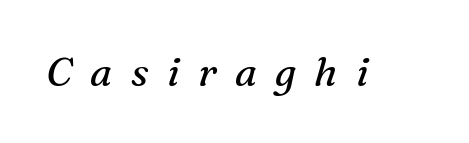
This sample uses a serif face. The text carries the slant typical of an italic or oblique font. Underline: absent. Here the designer chose a conventional face with non-uniform glyph widths. In terms of letterspacing, this is a distinctly airy, spread setting. Caption: face not bold, strokes unweighted.
